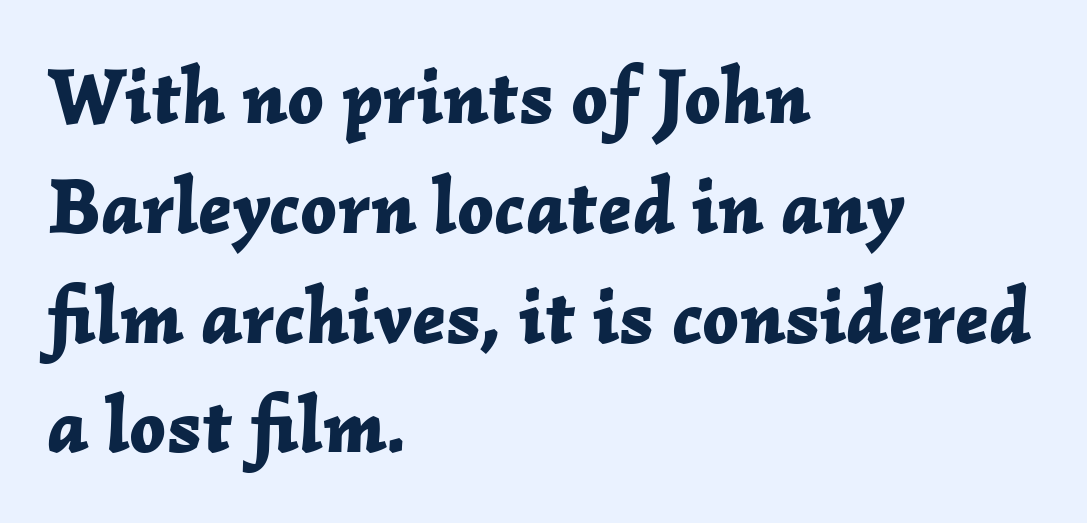
Q: Is the text bold? A: Yes.
Q: Is the text italic (slanted)? A: Yes, it leans right by about 2 degrees.
Q: Is the text underlined? A: No.
Q: How is the paragraph aligned? A: Left-aligned.
Q: Is the spacing between letters normal or unusually wide? A: Normal.
Q: Is the spacing between lines tight, normal or loose? A: Normal.
Q: Width (condensed, normal, or wide)? A: Normal.
Q: Stroke contrast? A: Low.
Q: x-height? A: Medium.
Q: Monospaced? A: No.
